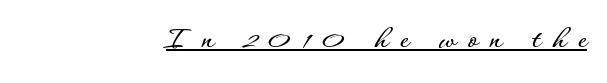
The image shows 34 px text type; set right-aligned, unusually wide letter spacing (+0.35 em), underlined; low stroke contrast and a small x-height.
